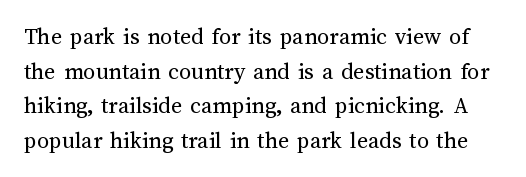
Q: Is the text bold? A: No.
Q: Is the text italic (slanted)? A: No, it is upright.
Q: Is the text underlined? A: No.
Q: Is the spacing between letters normal or unusually wide? A: Normal.
Q: Is the spacing between lines tight, normal or loose? A: Normal.
